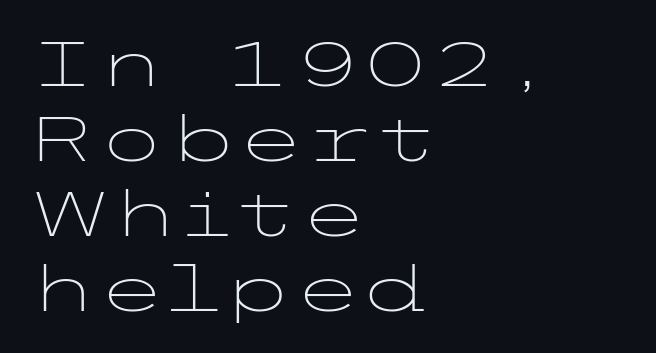
Descender tails drop into unmarked territory. The type is set solid horizontally, with unmodified tracking. The face used here is a sans, in the tradition of grotesques and geometrics. Is there any slant? The stems are plumb. No heavy texture on the line: the type isn't bold. Visually the block forms a straight wall on the left and a jagged coastline on the right.
